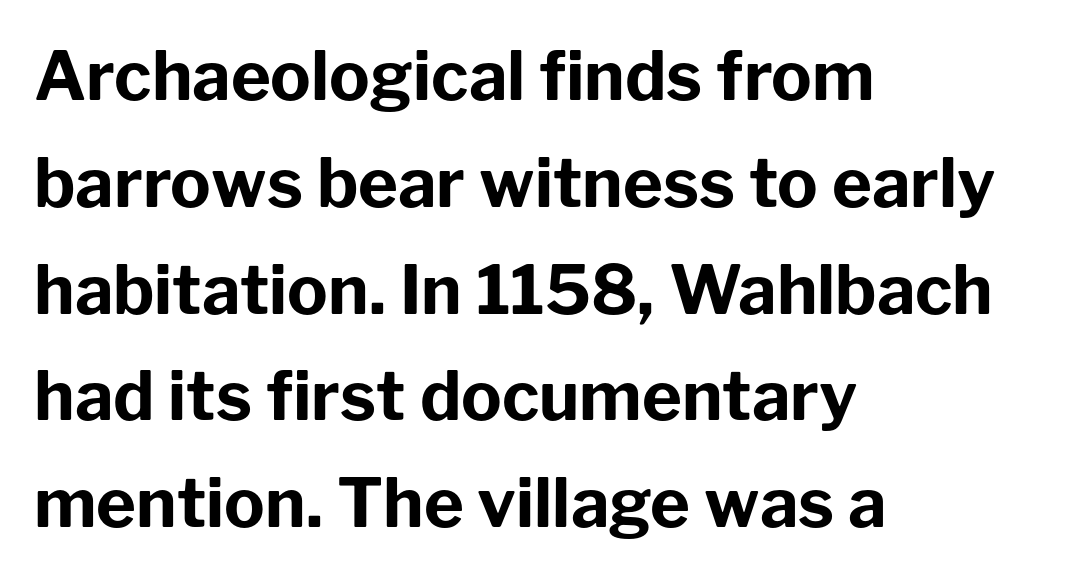
Posture: straight, roman, zero tilt. The font family rendered here belongs to the sans-serif group. The letters sit at their default tracking, neither squeezed nor spread. The words here are not underlined. The lines in this sample share a left origin and differ only in where they stop. The passage shown is typed in a proportional face where columns would drift.
